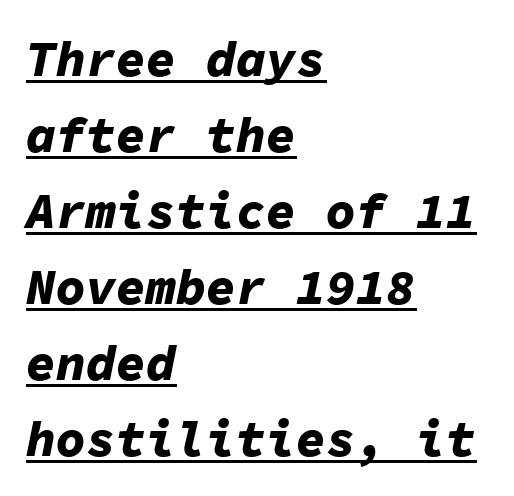
Line spacing here is normal. Italic: yes, the glyphs are oblique. Is this a fixed-width face? Yes — each glyph sits in an identical cell. Notice how the passage keeps a crisp vertical edge on the left only. Honestly, the underline is the first thing you notice here.
